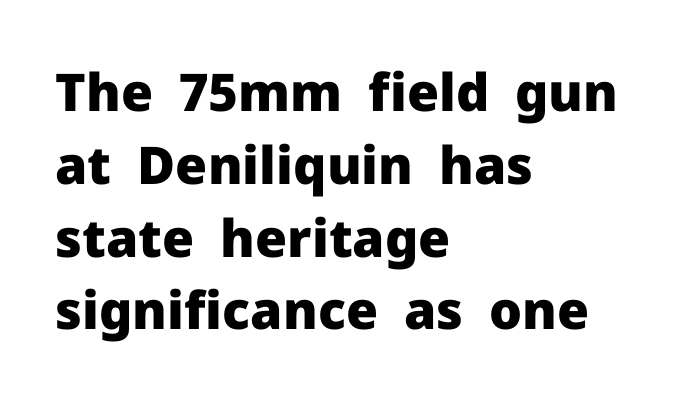
{"serif": "no", "italic": "no", "bold": "yes", "weight": "heavy", "width": "normal", "stroke_contrast": "low", "x_height": "medium", "monospaced": "no", "underline": "no", "align": "left", "line_spacing": "normal", "line_spacing_ratio": 1.4, "letter_spacing": "normal", "letter_spacing_em": 0.0, "glyph_px": 52}
